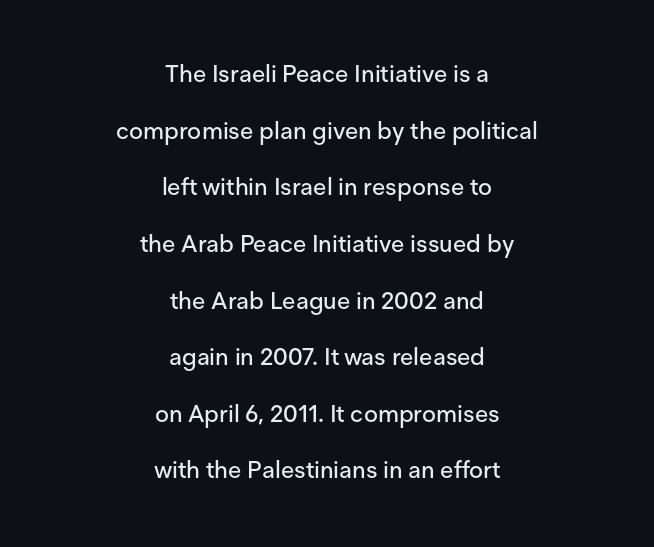
{"italic": "no", "underline": "no", "align": "center", "line_spacing": "loose", "line_spacing_ratio": 2.36, "letter_spacing": "normal", "letter_spacing_em": 0.0, "glyph_px": 24}
